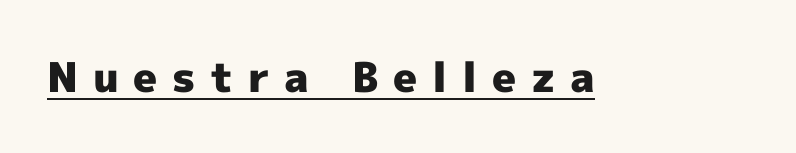
Proportional: the letters do not fall into vertical columns. Observe the absence of serifs on each vertical stroke in this sample. The letters stand straight up with perfectly vertical stems. Every word sits above its own underline. Observe the wide spacing: letters keep a clear distance from each other. Is the type bold? Yes — the strokes are clearly thick and heavy.
